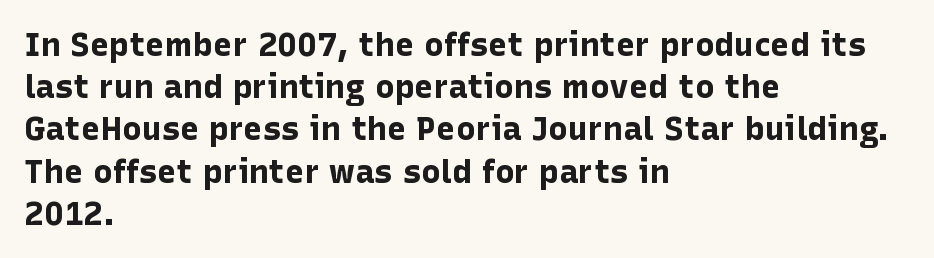
The characters look thick and weighty, a clear bold. The face used here is proportionally spaced, like ordinary book or web type. Posture: straight, roman, zero tilt. Observe the absence of serifs on each vertical stroke in this sample.
